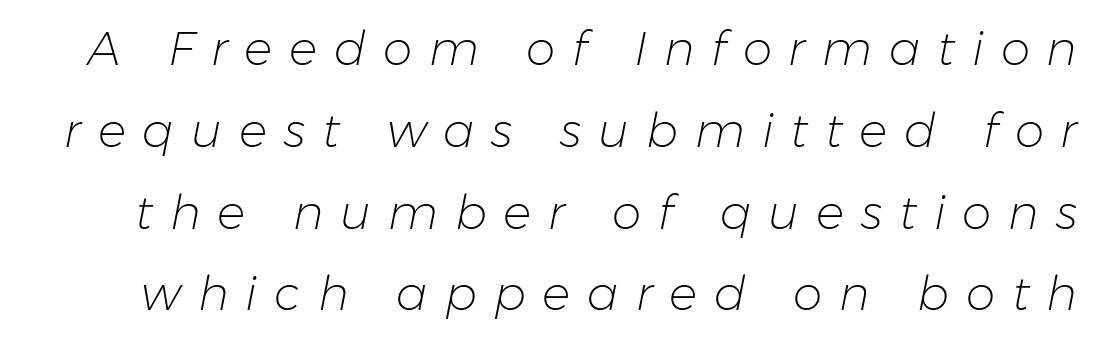
The image shows 47 px light type, italic (leaning right); set line spacing 1.74x, unusually wide letter spacing (+0.36 em), not underlined; low stroke contrast and a medium x-height.
